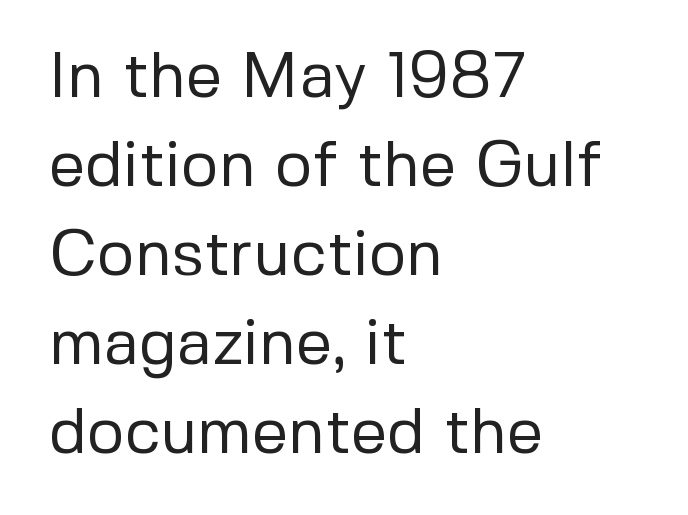
The image shows 64 px regular-weight sans-serif type, upright; set left-aligned, normal line spacing (1.39x), normal letter spacing, not underlined; low stroke contrast and a medium x-height.
